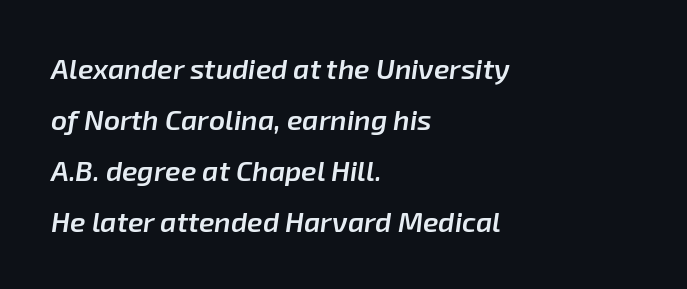
The glyphs are unaccompanied by any horizontal stroke below them. The lines in this sample share a left origin and differ only in where they stop. Characters follow at the spacing the type designer built in. Slant detected: the letters are inclined. Spacing verdict: proportional, widths tailored to each character.
